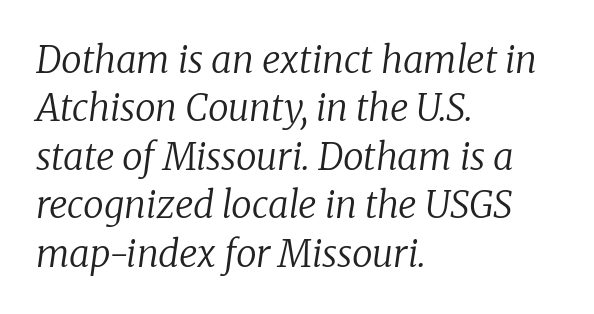
{"serif": "yes", "italic": "yes", "lean": "right", "slant_degrees": 8, "bold": "no", "weight": "regular", "width": "normal", "stroke_contrast": "low", "x_height": "medium", "monospaced": "no", "underline": "no", "align": "left", "line_spacing": "normal", "line_spacing_ratio": 1.31, "letter_spacing": "normal", "letter_spacing_em": 0.0, "glyph_px": 37}
